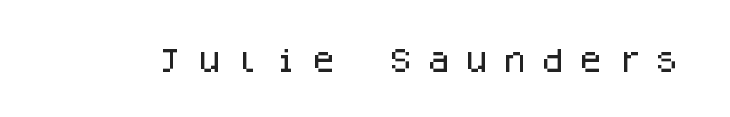
Q: Is the text italic (slanted)? A: No, it is upright.
Q: Is the text underlined? A: No.
Q: Is the spacing between letters normal or unusually wide? A: Unusually wide.
